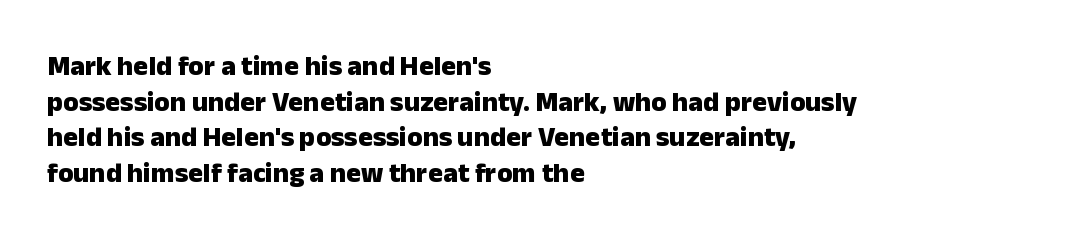
{"serif": "no", "italic": "no", "bold": "yes", "weight": "heavy", "width": "normal", "stroke_contrast": "low", "x_height": "medium", "monospaced": "no", "underline": "no", "align": "left", "line_spacing": "normal", "line_spacing_ratio": 1.27, "letter_spacing": "normal", "letter_spacing_em": 0.0, "glyph_px": 28}
